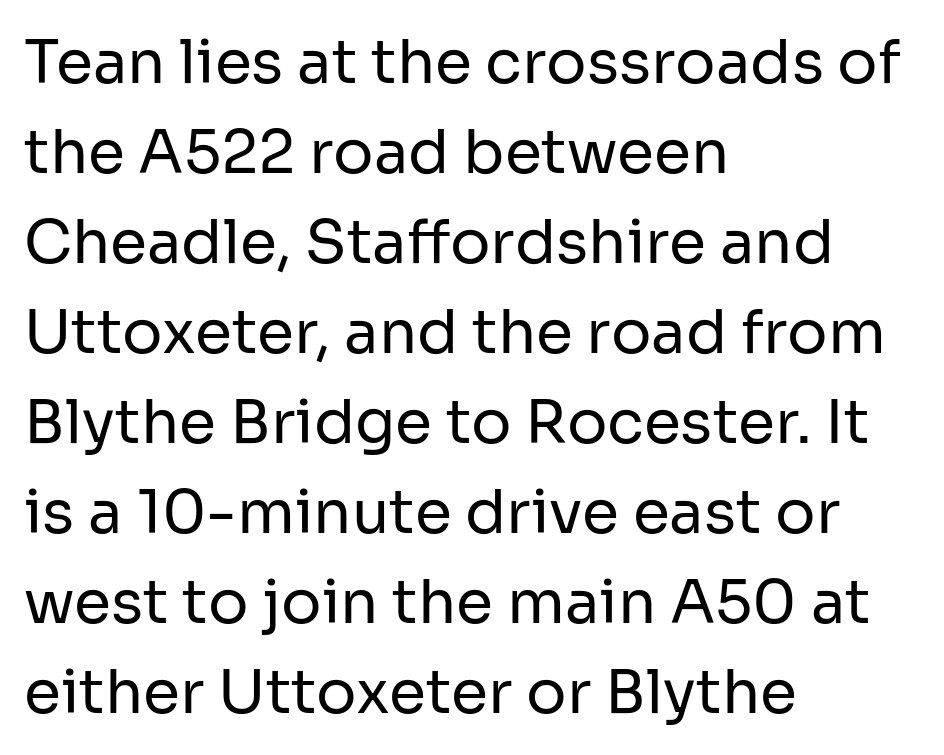
Q: Is the text bold? A: No.
Q: Is the text italic (slanted)? A: No, it is upright.
Q: Is the typeface a serif or a sans-serif typeface? A: Sans-serif.
Q: Is the text underlined? A: No.
Q: How is the paragraph aligned? A: Left-aligned.
Q: Is the spacing between letters normal or unusually wide? A: Normal.
Q: Is the spacing between lines tight, normal or loose? A: Normal.
Q: Width (condensed, normal, or wide)? A: Normal.
Q: Stroke contrast? A: Low.
Q: x-height? A: Medium.
Q: Monospaced? A: No.
